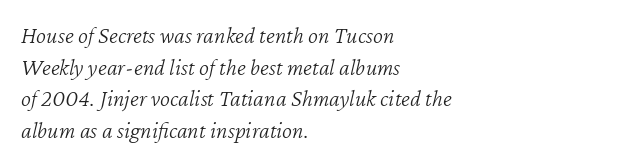
{"italic": "yes", "lean": "right", "slant_degrees": 12, "bold": "no", "underline": "no", "align": "left", "line_spacing": "normal", "line_spacing_ratio": 1.32, "letter_spacing": "normal", "letter_spacing_em": 0.0, "glyph_px": 24}
